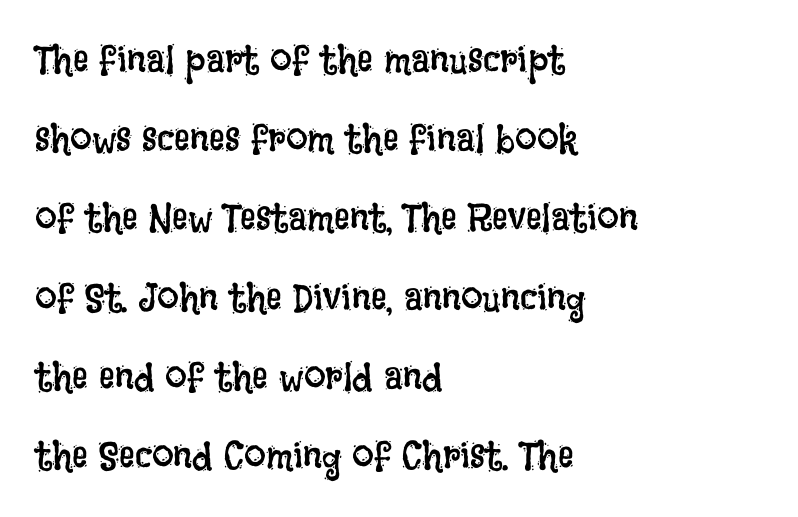
Q: Is the text bold? A: No.
Q: Is the text italic (slanted)? A: No, it is upright.
Q: Is the text underlined? A: No.
Q: How is the paragraph aligned? A: Left-aligned.
Q: Is the spacing between letters normal or unusually wide? A: Normal.
Q: Is the spacing between lines tight, normal or loose? A: Loose.
Q: Width (condensed, normal, or wide)? A: Condensed.
Q: Stroke contrast? A: Low.
Q: x-height? A: Large.
Q: Monospaced? A: No.
